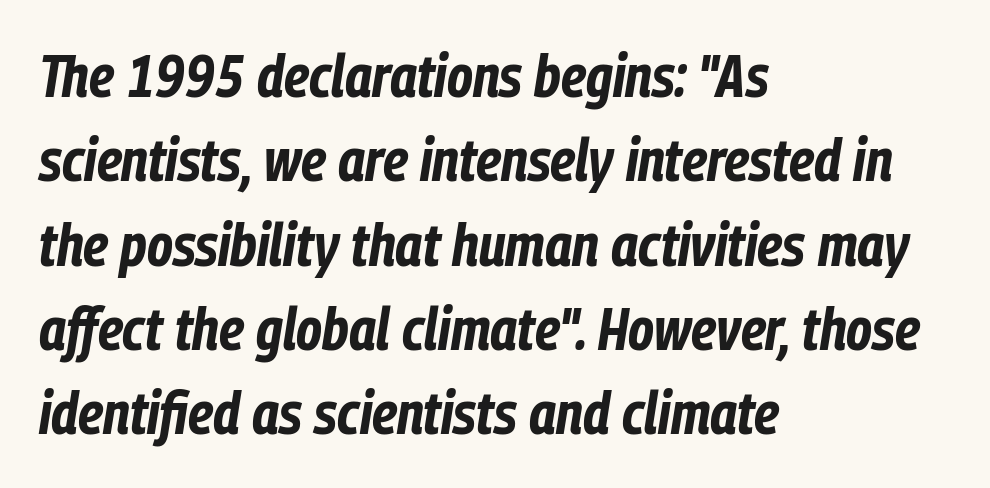
The image shows 59 px bold, condensed type, italic (leaning right); set left-aligned, normal line spacing (1.43x), normal letter spacing, not underlined; low stroke contrast and a medium x-height.
